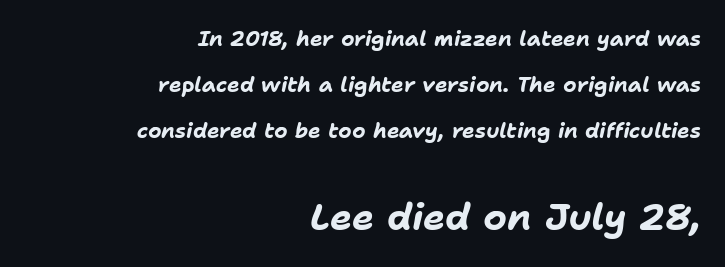
Here the designer chose a conventional face with non-uniform glyph widths. If you drew a ruler down the right edge, every line would touch it. Airy leading. Nobody drew a line under any word here. The face used here has a pronounced slope to its letters. Short note: letters normally spaced.
